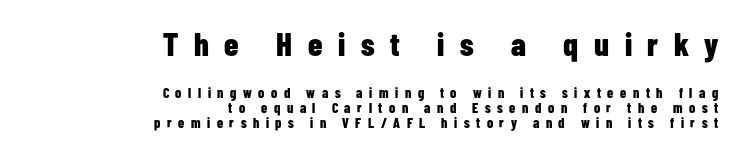
Q: Is the text bold? A: Yes.
Q: Is the text italic (slanted)? A: No, it is upright.
Q: Is the typeface a serif or a sans-serif typeface? A: Sans-serif.
Q: Is the text underlined? A: No.
Q: How is the paragraph aligned? A: Right-aligned.
Q: Is the spacing between letters normal or unusually wide? A: Unusually wide.
Q: Is the spacing between lines tight, normal or loose? A: Tight.
Q: Which block of text is set in a larger size, the first (top) or the second (bottom)? A: The first (top) one.
Q: Width (condensed, normal, or wide)? A: Condensed.
Q: Stroke contrast? A: Low.
Q: x-height? A: Medium.
Q: Monospaced? A: No.
